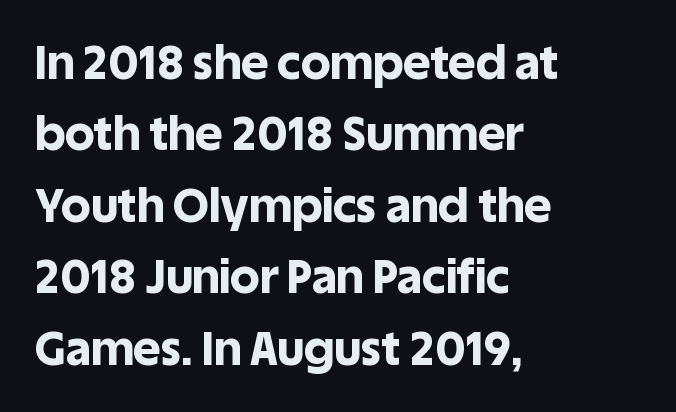
Letter spacing: default. Upright lettering throughout. Only glyphs here, with clear space below each row. Character widths vary here, with narrow letters taking less room than wide ones.
